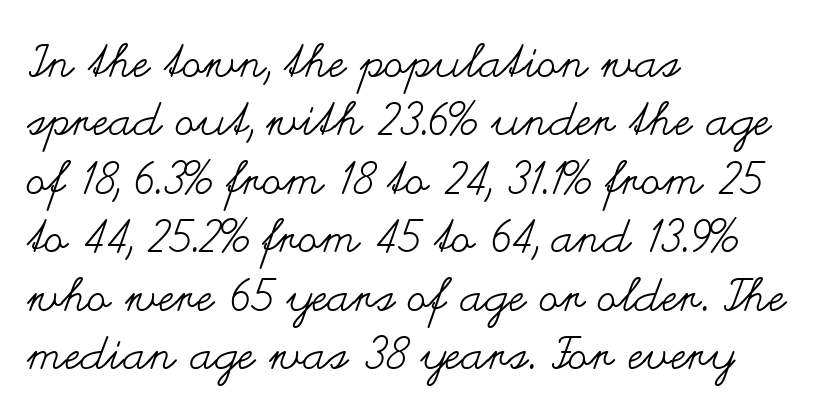
{"bold": "no", "weight": "regular", "width": "wide", "stroke_contrast": "medium", "x_height": "small", "monospaced": "no", "underline": "no", "align": "left", "line_spacing": "normal", "line_spacing_ratio": 1.27, "letter_spacing": "normal", "letter_spacing_em": 0.0, "glyph_px": 46}
